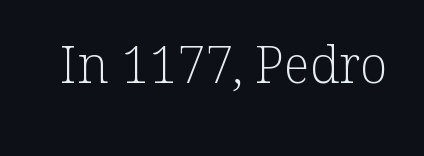
The face used here is proportionally spaced, like ordinary book or web type. Weight: in the light-to-regular range. The glyphs are unaccompanied by any horizontal stroke below them. In terms of letterform style, serifs are clearly present. This sample uses an upright cut, with every glyph sitting square on the baseline.
